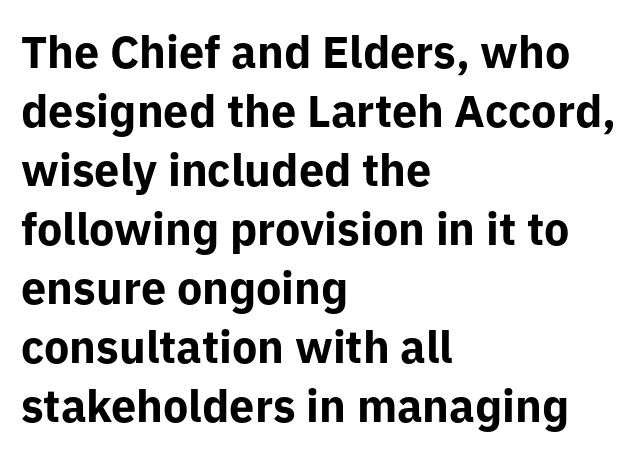
Q: Is the text bold? A: Yes.
Q: Is the text italic (slanted)? A: No, it is upright.
Q: Is the typeface a serif or a sans-serif typeface? A: Sans-serif.
Q: Is the text underlined? A: No.
Q: How is the paragraph aligned? A: Left-aligned.
Q: Is the spacing between letters normal or unusually wide? A: Normal.
Q: Is the spacing between lines tight, normal or loose? A: Normal.
Q: Width (condensed, normal, or wide)? A: Normal.
Q: Stroke contrast? A: Low.
Q: x-height? A: Medium.
Q: Monospaced? A: No.
